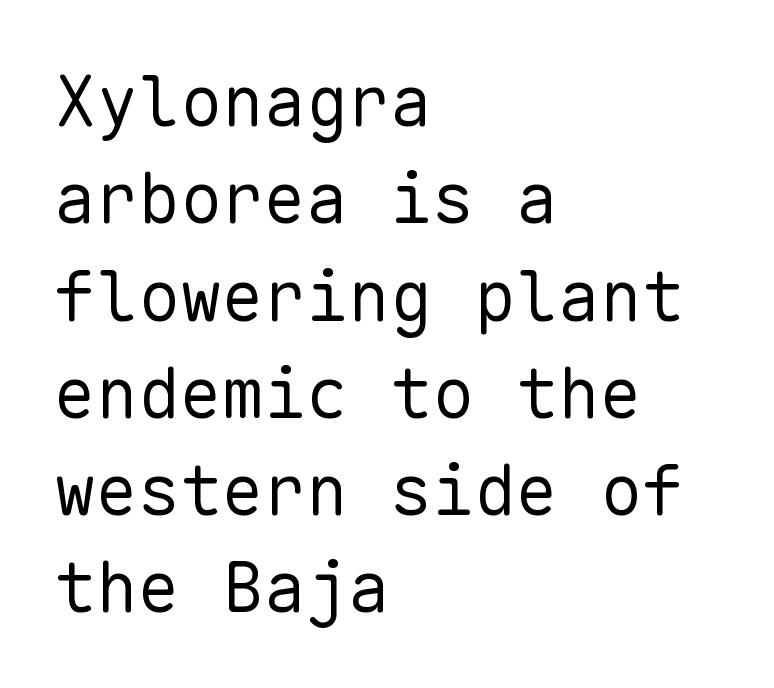
{"serif": "no", "italic": "no", "bold": "no", "weight": "regular", "width": "normal", "stroke_contrast": "low", "x_height": "medium", "monospaced": "yes", "underline": "no", "align": "left", "line_spacing": "normal", "line_spacing_ratio": 1.39, "letter_spacing": "normal", "letter_spacing_em": 0.0, "glyph_px": 70}
